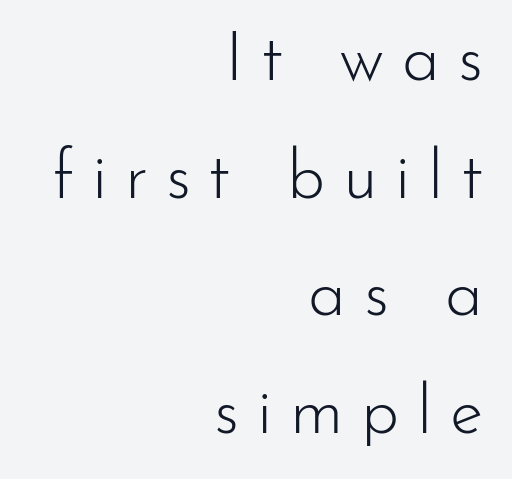
{"serif": "no", "italic": "no", "bold": "no", "weight": "light", "width": "normal", "stroke_contrast": "low", "x_height": "small", "monospaced": "no", "underline": "no", "align": "right", "line_spacing_ratio": 1.73, "letter_spacing": "wide", "letter_spacing_em": 0.26, "glyph_px": 68}
